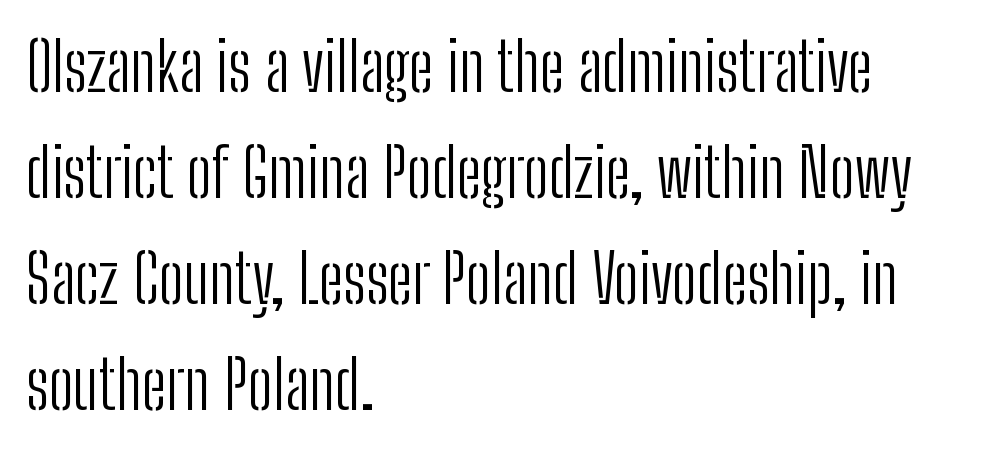
Q: Is the text bold? A: No.
Q: Is the text italic (slanted)? A: No, it is upright.
Q: Is the typeface a serif or a sans-serif typeface? A: Sans-serif.
Q: Is the text underlined? A: No.
Q: How is the paragraph aligned? A: Left-aligned.
Q: Is the spacing between letters normal or unusually wide? A: Normal.
Q: Is the spacing between lines tight, normal or loose? A: Normal.
Q: Width (condensed, normal, or wide)? A: Condensed.
Q: Stroke contrast? A: Low.
Q: x-height? A: Medium.
Q: Monospaced? A: No.
